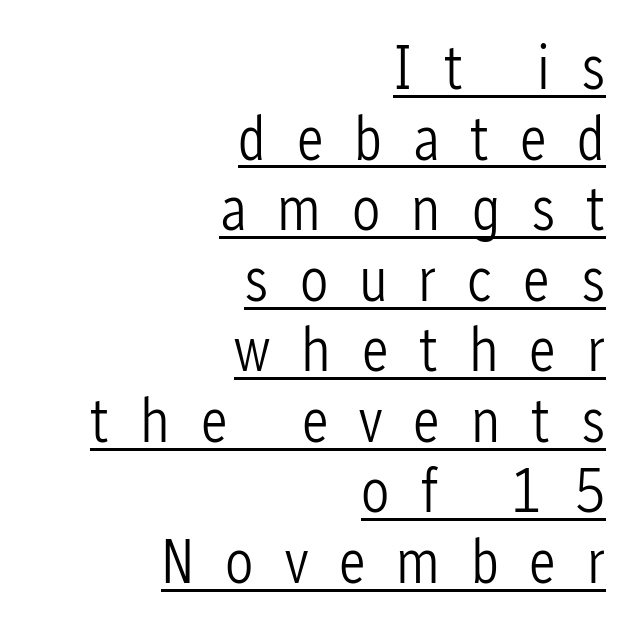
{"serif": "no", "italic": "no", "bold": "no", "weight": "light", "width": "condensed", "stroke_contrast": "low", "x_height": "medium", "monospaced": "no", "underline": "yes", "align": "right", "line_spacing": "tight", "line_spacing_ratio": 1.12, "letter_spacing": "wide", "letter_spacing_em": 0.49, "glyph_px": 63}
